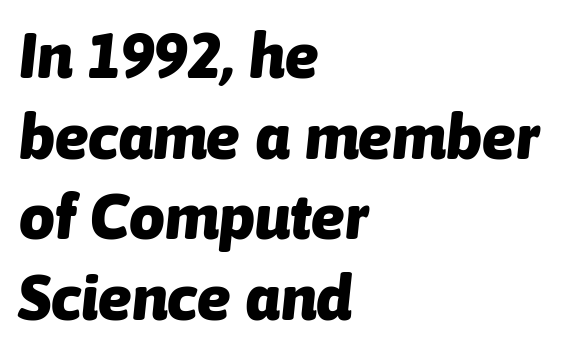
The image shows 63 px heavy type, italic (leaning right); set left-aligned, normal line spacing (1.28x), normal letter spacing, not underlined; low stroke contrast and a medium x-height.
